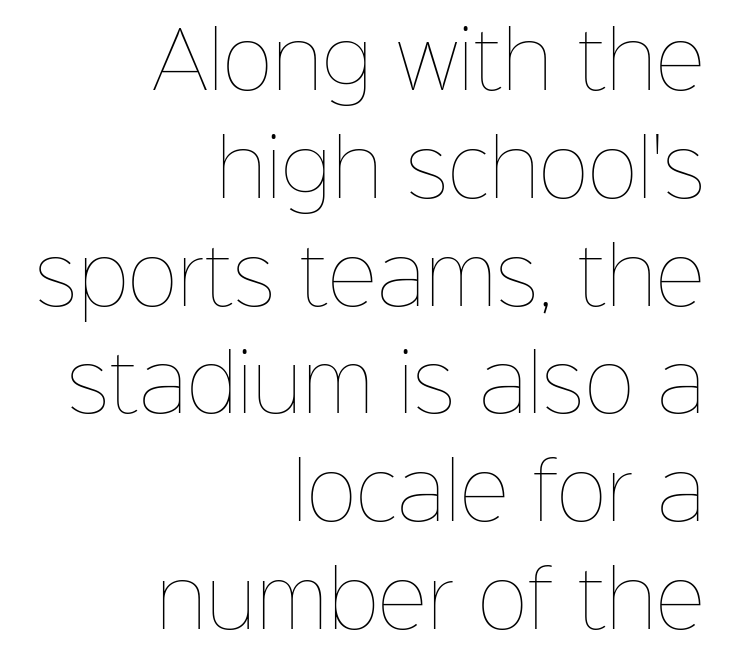
{"italic": "no", "bold": "no", "weight": "thin", "width": "normal", "stroke_contrast": "low", "x_height": "medium", "monospaced": "no", "underline": "no", "align": "right", "line_spacing": "normal", "line_spacing_ratio": 1.4, "letter_spacing": "normal", "letter_spacing_em": 0.0, "glyph_px": 77}
